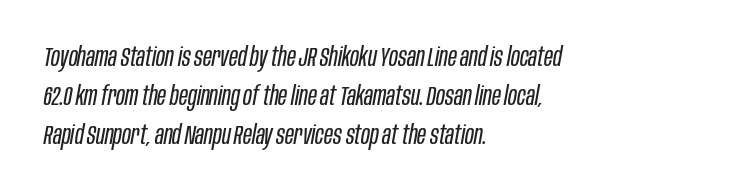
One-word summary of the alignment: left. Is the letter spacing exaggerated? No — it looks like the ordinary default. The space between consecutive lines is moderate. Looking at the ascenders, they clearly lean. The string is rendered with underlining switched off. No heavy texture on the line: the type isn't bold.
